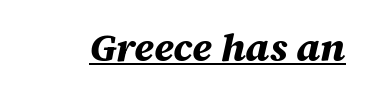
Think of a printed novel: that variable character pitch is what you see here. Students, this is bold: see how much ink each stroke carries. The rendering keeps characters at their native spacing. Characters are canted at an angle relative to the baseline's perpendicular. The typesetter has applied underlining to the passage shown.
